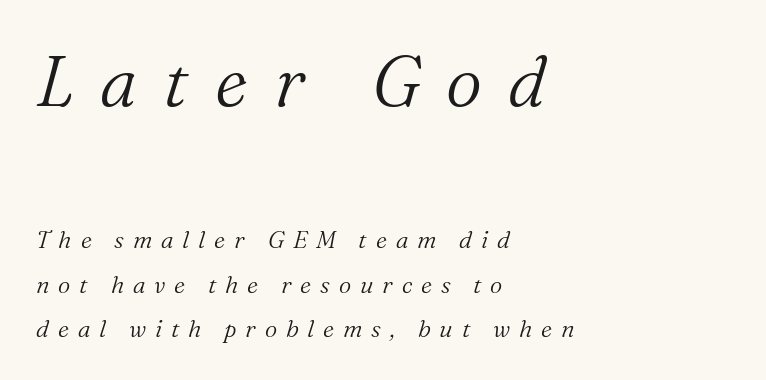
{"serif": "yes", "italic": "yes", "lean": "right", "slant_degrees": 16, "bold": "no", "weight": "light", "width": "normal", "stroke_contrast": "medium", "x_height": "medium", "monospaced": "no", "underline": "no", "align": "left", "line_spacing_ratio": 1.85, "letter_spacing": "wide", "letter_spacing_em": 0.37, "larger_block": "first", "size_ratio": 2.96, "glyph_px": 71}
